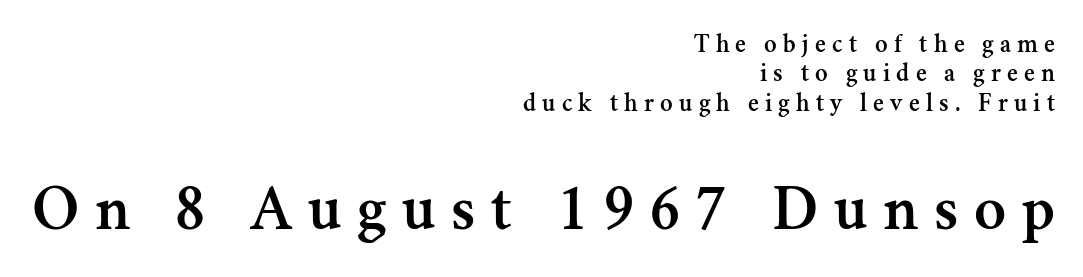
Varying glyph widths throughout — classic text-font behaviour. This is serif lettering, the kind often seen in printed books. The rendering uses a small line-height, squeezing the rows. This is roman type, the default non-slanted kind.
